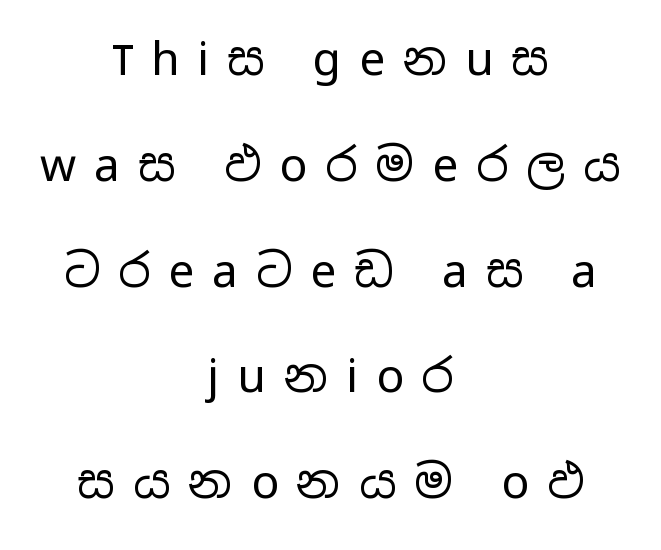
{"serif": "no", "italic": "no", "bold": "no", "weight": "regular", "width": "wide", "stroke_contrast": "low", "x_height": "medium", "monospaced": "no", "underline": "no", "align": "center", "line_spacing": "loose", "line_spacing_ratio": 2.3, "letter_spacing": "wide", "letter_spacing_em": 0.39, "glyph_px": 46}
